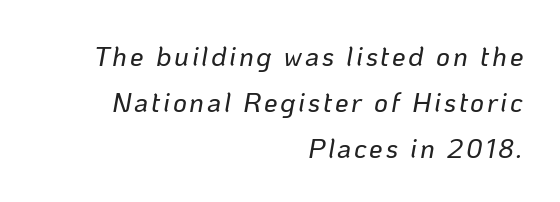
Q: Is the text italic (slanted)? A: Yes, it leans right by about 10 degrees.
Q: Is the text underlined? A: No.
Q: How is the paragraph aligned? A: Right-aligned.
Q: Is the spacing between lines tight, normal or loose? A: Normal.
